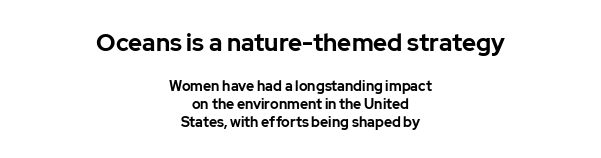
Q: Is the text bold? A: Yes.
Q: Is the text italic (slanted)? A: No, it is upright.
Q: Is the text underlined? A: No.
Q: How is the paragraph aligned? A: Centered.
Q: Is the spacing between letters normal or unusually wide? A: Normal.
Q: Is the spacing between lines tight, normal or loose? A: Normal.
Q: Which block of text is set in a larger size, the first (top) or the second (bottom)? A: The first (top) one.
